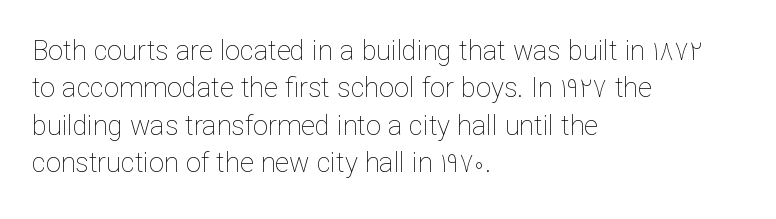
Q: Is the text bold? A: No.
Q: Is the text italic (slanted)? A: No, it is upright.
Q: Is the text underlined? A: No.
Q: How is the paragraph aligned? A: Left-aligned.
Q: Is the spacing between letters normal or unusually wide? A: Normal.
Q: Is the spacing between lines tight, normal or loose? A: Normal.
